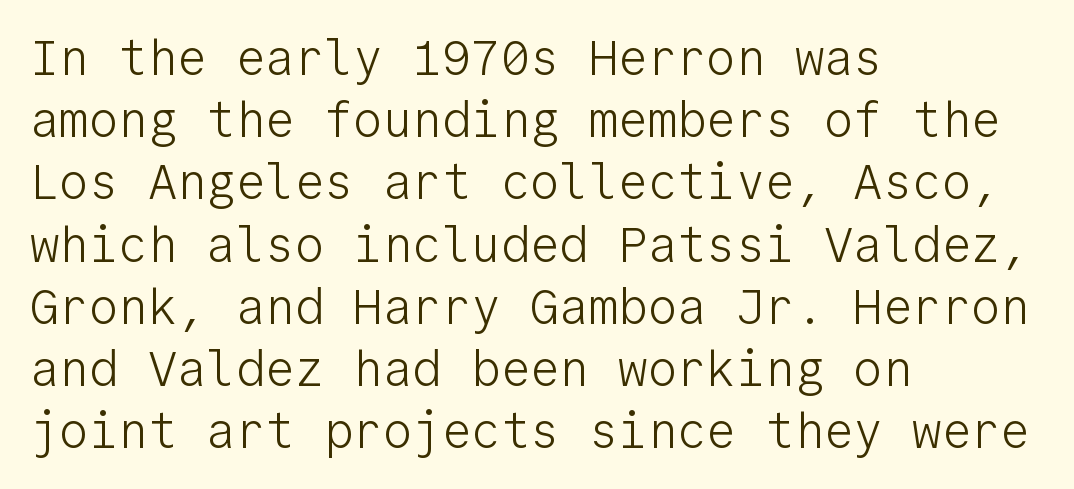
{"serif": "no", "italic": "no", "bold": "no", "weight": "light", "width": "normal", "stroke_contrast": "low", "x_height": "medium", "monospaced": "yes", "underline": "no", "align": "left", "line_spacing": "normal", "line_spacing_ratio": 1.27, "letter_spacing": "normal", "letter_spacing_em": 0.0, "glyph_px": 49}
